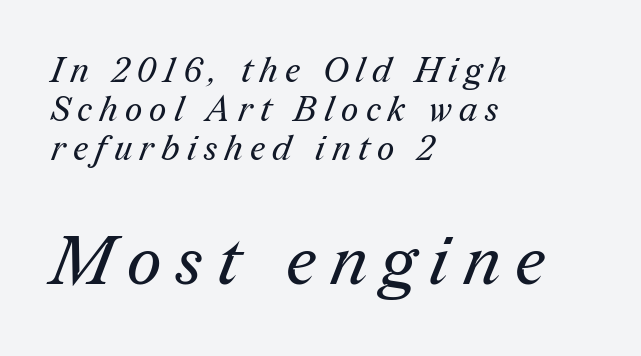
The image shows 68 px regular-weight serif type; set left-aligned, tight line spacing (1.14x), unusually wide letter spacing (+0.22 em), not underlined; the second (bottom) block is 2.0x larger; medium stroke contrast and a medium x-height.
